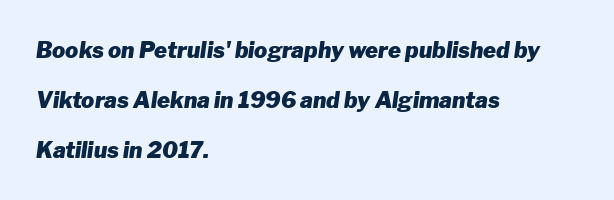
{"italic": "yes", "lean": "right", "slant_degrees": 8, "bold": "yes", "underline": "no", "align": "left", "line_spacing": "loose", "line_spacing_ratio": 2.27, "letter_spacing": "normal", "letter_spacing_em": 0.0, "glyph_px": 22}
